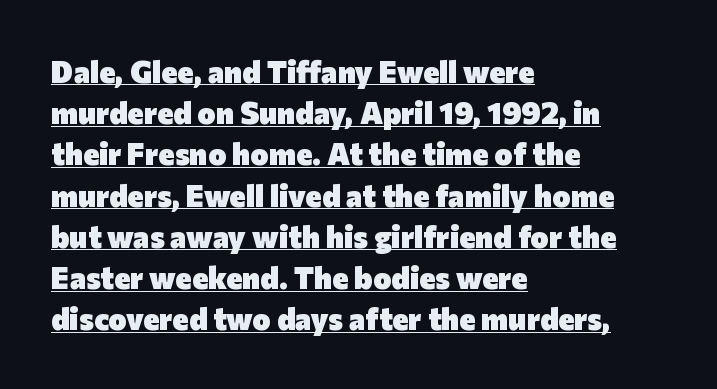
Q: Is the text bold? A: Yes.
Q: Is the text italic (slanted)? A: No, it is upright.
Q: Is the typeface a serif or a sans-serif typeface? A: Sans-serif.
Q: Is the text underlined? A: Yes.
Q: How is the paragraph aligned? A: Left-aligned.
Q: Is the spacing between letters normal or unusually wide? A: Normal.
Q: Is the spacing between lines tight, normal or loose? A: Normal.
Q: Width (condensed, normal, or wide)? A: Normal.
Q: Stroke contrast? A: Low.
Q: x-height? A: Medium.
Q: Monospaced? A: No.
